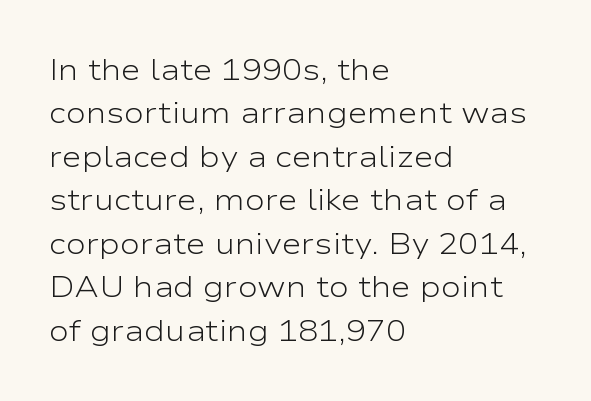
The image shows 30 px light, wide sans-serif type, upright; set left-aligned, normal line spacing (1.45x), normal letter spacing, not underlined; low stroke contrast and a medium x-height.
